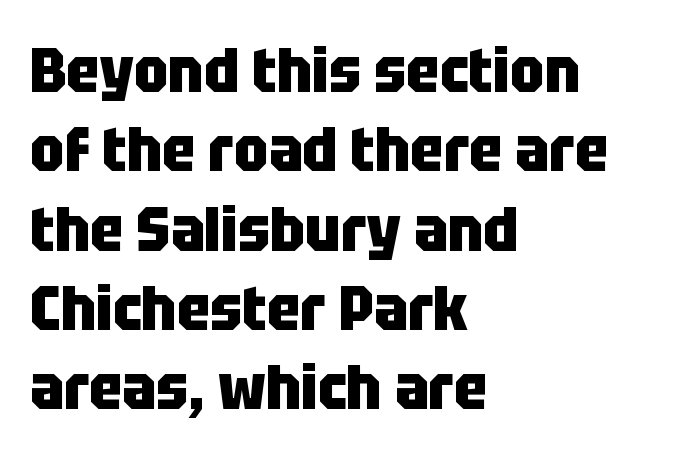
Summary of vertical rhythm: regular, with standard interline spacing. In terms of posture, this sample is upright. The lines in this sample share a left origin and differ only in where they stop. Compared with typical body copy, the letter spacing here is the same. The face used here is proportionally spaced, like ordinary book or web type.
